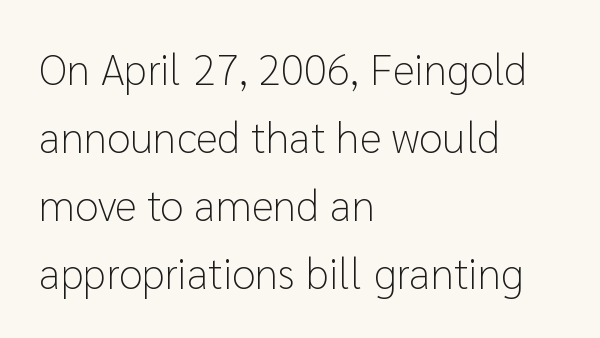
{"serif": "no", "italic": "no", "bold": "no", "weight": "light", "width": "normal", "stroke_contrast": "low", "x_height": "medium", "monospaced": "no", "underline": "no", "align": "left", "line_spacing": "normal", "line_spacing_ratio": 1.58, "letter_spacing": "normal", "letter_spacing_em": 0.0, "glyph_px": 43}
